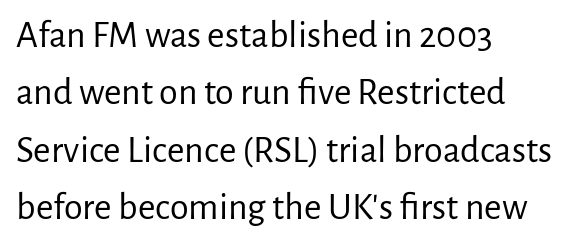
Q: Is the text bold? A: No.
Q: Is the text italic (slanted)? A: No, it is upright.
Q: Is the typeface a serif or a sans-serif typeface? A: Sans-serif.
Q: Is the text underlined? A: No.
Q: How is the paragraph aligned? A: Left-aligned.
Q: Is the spacing between letters normal or unusually wide? A: Normal.
Q: Is the spacing between lines tight, normal or loose? A: Normal.
Q: Width (condensed, normal, or wide)? A: Normal.
Q: Stroke contrast? A: Low.
Q: x-height? A: Medium.
Q: Monospaced? A: No.
